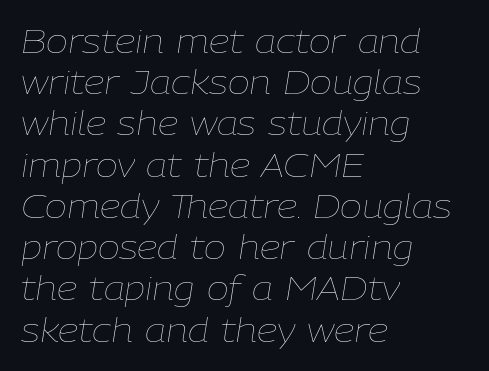
{"italic": "yes", "lean": "right", "slant_degrees": 9, "bold": "no", "weight": "thin", "width": "normal", "stroke_contrast": "low", "x_height": "medium", "monospaced": "no", "underline": "no", "align": "left", "line_spacing": "normal", "line_spacing_ratio": 1.25, "letter_spacing": "normal", "letter_spacing_em": 0.0, "glyph_px": 33}
